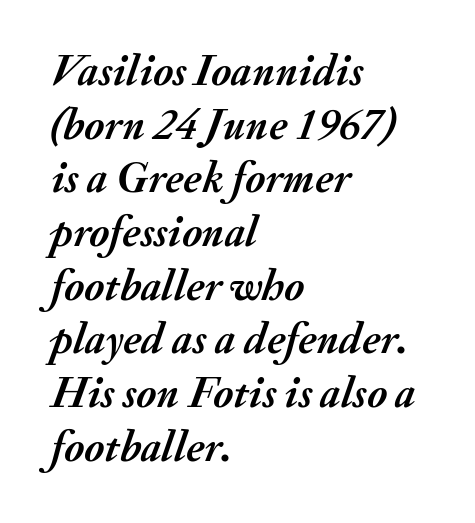
This is oblique type, the kind used for emphasis or titles. Caption: standard tracking, unaltered. This rendering uses left alignment, leaving the right contour irregular. A bare baseline throughout the passage.
